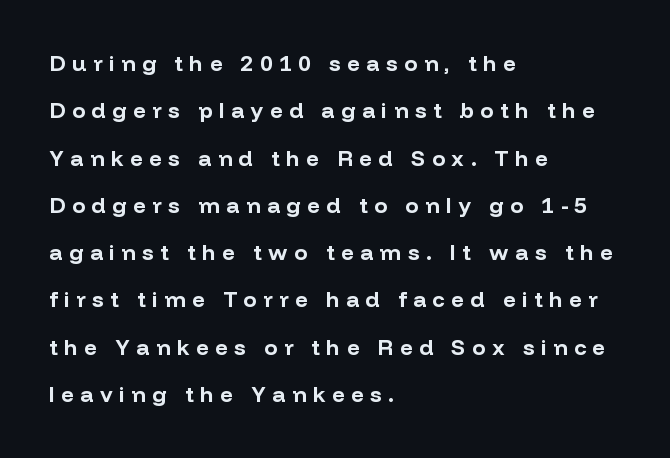
{"italic": "no", "bold": "yes", "underline": "no", "align": "left", "line_spacing": "loose", "line_spacing_ratio": 2.15, "letter_spacing": "wide", "letter_spacing_em": 0.3, "glyph_px": 22}
